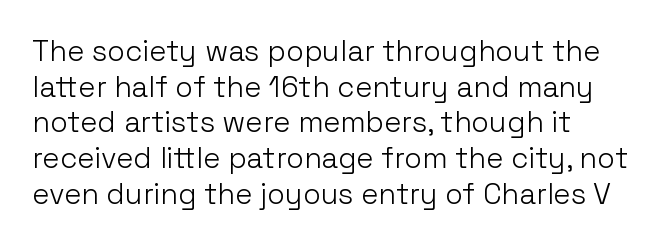
The image shows 29 px light sans-serif type, upright; set left-aligned, line spacing 1.23x, normal letter spacing, not underlined; low stroke contrast and a medium x-height.
